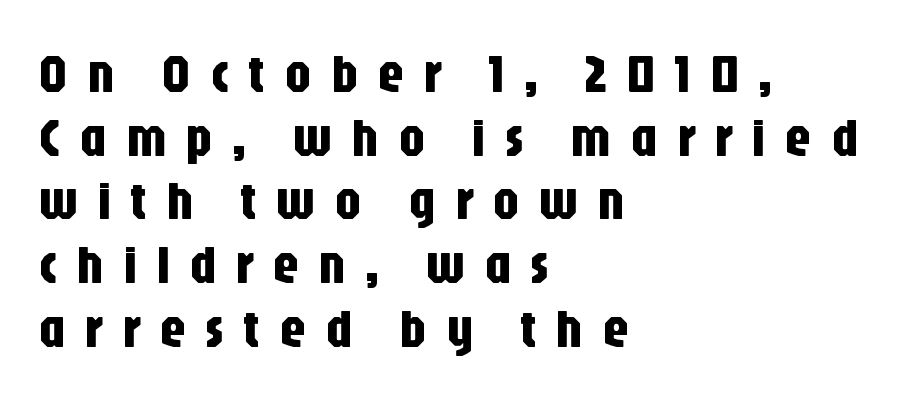
{"serif": "no", "italic": "no", "width": "condensed", "stroke_contrast": "low", "x_height": "large", "monospaced": "no", "underline": "no", "align": "left", "line_spacing_ratio": 1.18, "letter_spacing": "wide", "letter_spacing_em": 0.35, "glyph_px": 54}
